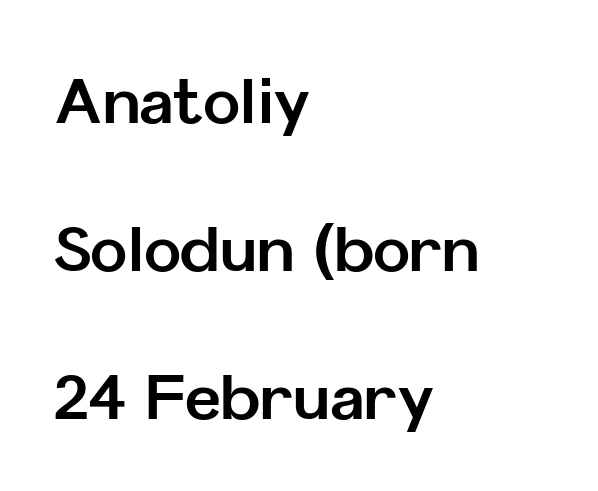
The image shows 62 px bold sans-serif type, upright; set left-aligned, loose line spacing (2.39x), normal letter spacing, not underlined; low stroke contrast and a medium x-height.
